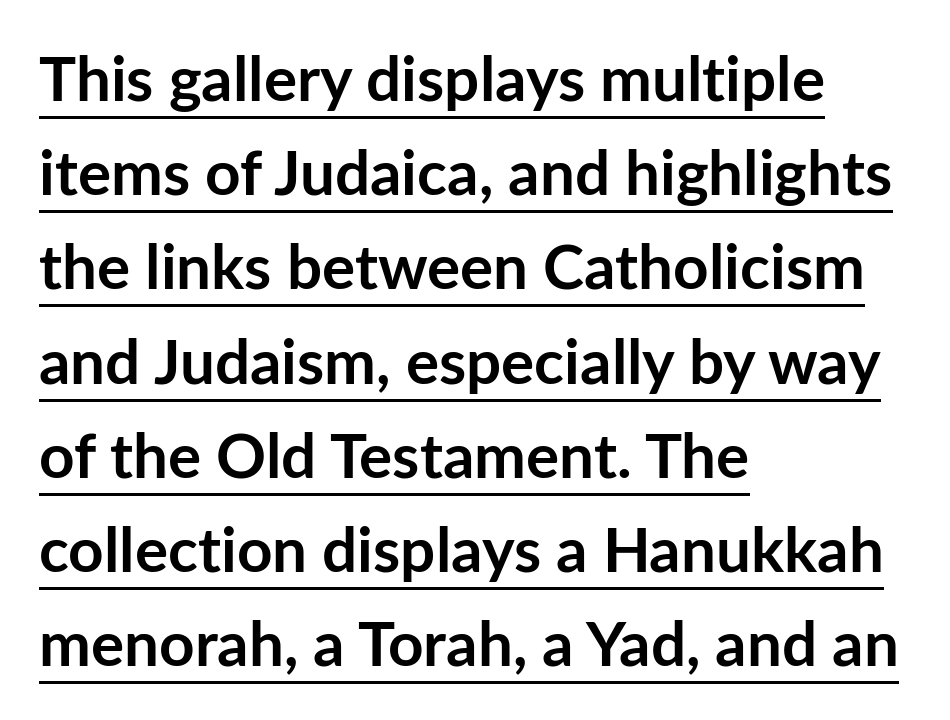
{"serif": "no", "italic": "no", "bold": "yes", "weight": "semibold", "width": "normal", "stroke_contrast": "low", "x_height": "medium", "monospaced": "no", "underline": "yes", "align": "left", "line_spacing": "normal", "line_spacing_ratio": 1.52, "letter_spacing": "normal", "letter_spacing_em": 0.0, "glyph_px": 62}
